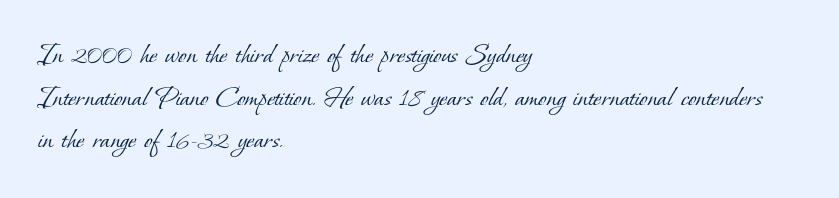
Q: Is the text bold? A: No.
Q: Is the typeface a serif or a sans-serif typeface? A: Serif.
Q: Is the text underlined? A: No.
Q: How is the paragraph aligned? A: Left-aligned.
Q: Is the spacing between letters normal or unusually wide? A: Normal.
Q: Is the spacing between lines tight, normal or loose? A: Normal.
Q: Width (condensed, normal, or wide)? A: Normal.
Q: Stroke contrast? A: Low.
Q: x-height? A: Small.
Q: Monospaced? A: No.
